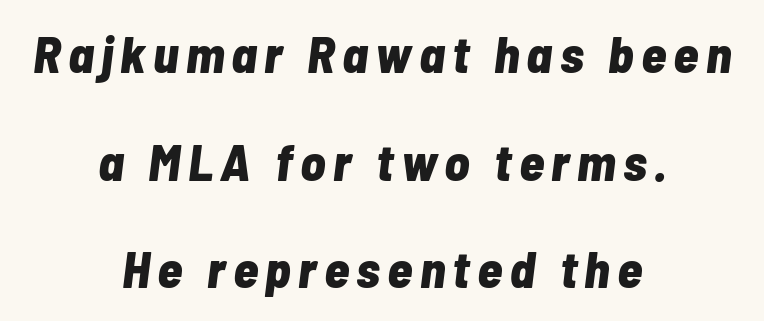
{"italic": "yes", "lean": "right", "slant_degrees": 7, "bold": "yes", "weight": "bold", "width": "condensed", "stroke_contrast": "low", "x_height": "medium", "monospaced": "no", "underline": "no", "align": "center", "line_spacing": "loose", "line_spacing_ratio": 2.07, "glyph_px": 52}
